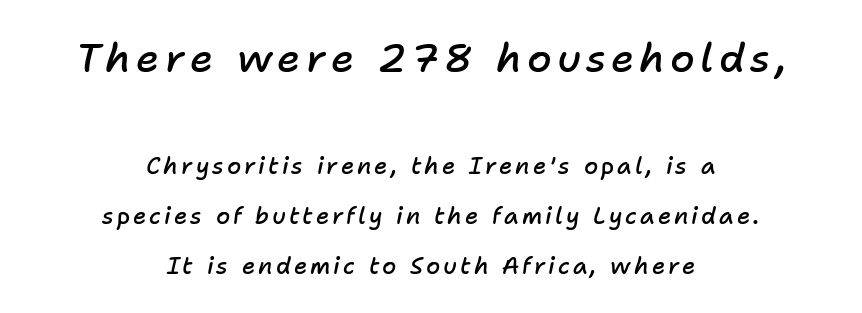
Q: Is the text bold? A: Semi-bold.
Q: Is the text italic (slanted)? A: Yes, it leans right by about 11 degrees.
Q: Is the text underlined? A: No.
Q: How is the paragraph aligned? A: Centered.
Q: Is the spacing between lines tight, normal or loose? A: Loose.
Q: Which block of text is set in a larger size, the first (top) or the second (bottom)? A: The first (top) one.
Q: Width (condensed, normal, or wide)? A: Normal.
Q: Stroke contrast? A: Low.
Q: x-height? A: Medium.
Q: Monospaced? A: No.
